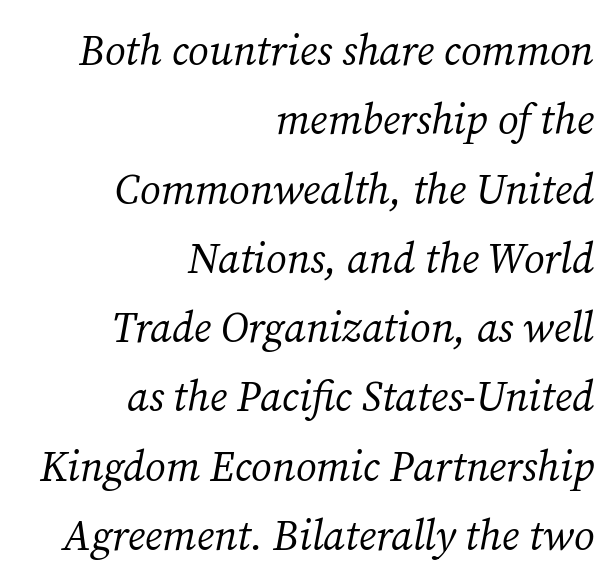
The image shows 42 px regular-weight serif type, italic (leaning right); set right-aligned, normal line spacing (1.65x), normal letter spacing, not underlined; medium stroke contrast and a medium x-height.
